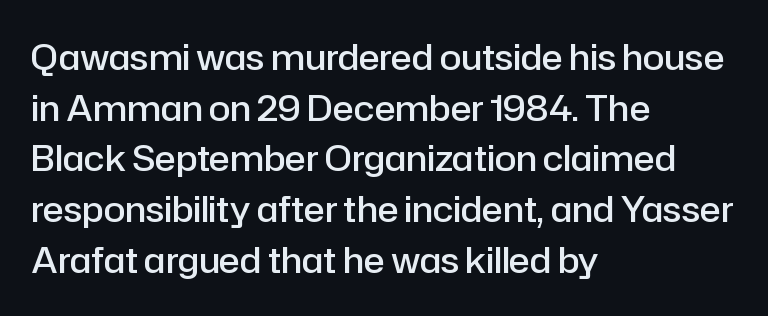
{"serif": "no", "italic": "no", "bold": "semi", "weight": "semibold", "width": "normal", "stroke_contrast": "low", "x_height": "medium", "monospaced": "no", "underline": "no", "align": "left", "line_spacing": "normal", "line_spacing_ratio": 1.45, "letter_spacing": "normal", "letter_spacing_em": 0.0, "glyph_px": 35}
